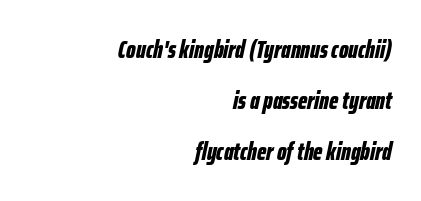
Q: Is the text bold? A: Yes.
Q: Is the text italic (slanted)? A: Yes, it leans right by about 12 degrees.
Q: Is the text underlined? A: No.
Q: How is the paragraph aligned? A: Right-aligned.
Q: Is the spacing between letters normal or unusually wide? A: Normal.
Q: Is the spacing between lines tight, normal or loose? A: Loose.
